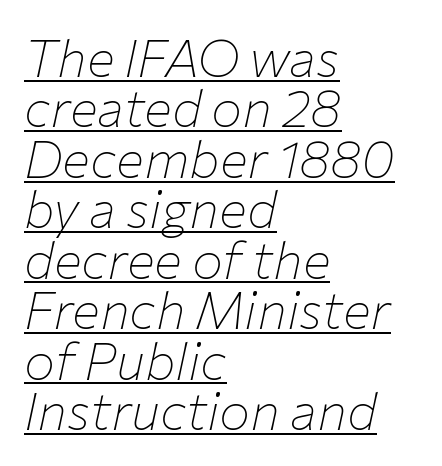
The image shows 52 px thin type, italic (leaning right); set left-aligned, tight line spacing (0.97x), normal letter spacing, underlined; low stroke contrast and a medium x-height.
